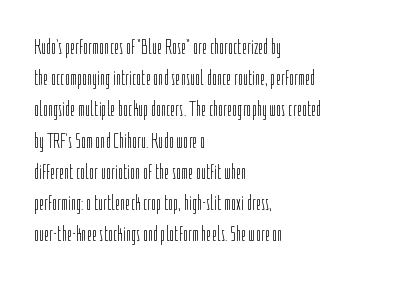
{"italic": "no", "bold": "no", "underline": "no", "align": "left", "line_spacing": "normal", "line_spacing_ratio": 1.42, "letter_spacing": "normal", "letter_spacing_em": 0.0, "glyph_px": 22}
